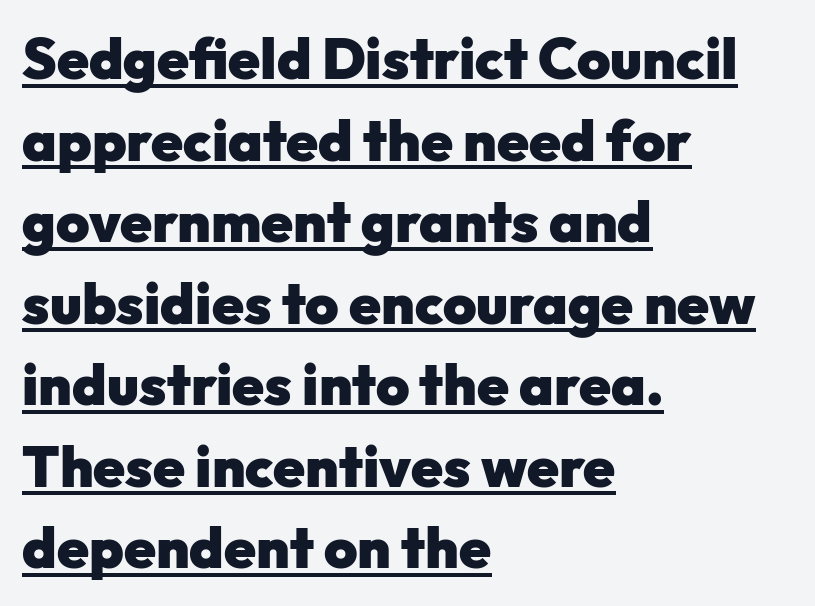
Q: Is the text bold? A: Yes.
Q: Is the text italic (slanted)? A: No, it is upright.
Q: Is the typeface a serif or a sans-serif typeface? A: Sans-serif.
Q: Is the text underlined? A: Yes.
Q: How is the paragraph aligned? A: Left-aligned.
Q: Is the spacing between letters normal or unusually wide? A: Normal.
Q: Is the spacing between lines tight, normal or loose? A: Normal.
Q: Width (condensed, normal, or wide)? A: Normal.
Q: Stroke contrast? A: Low.
Q: x-height? A: Medium.
Q: Monospaced? A: No.
